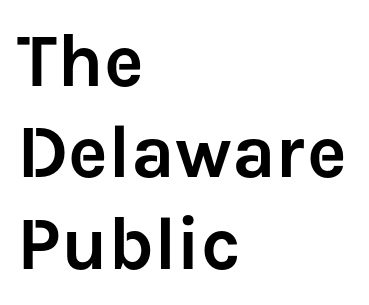
The image shows 75 px sans-serif type, upright; set left-aligned, line spacing 1.22x, normal letter spacing, not underlined; low stroke contrast and a medium x-height.
